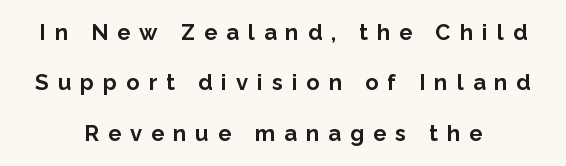
{"italic": "no", "bold": "yes", "underline": "no", "align": "center", "line_spacing": "loose", "line_spacing_ratio": 2.29, "letter_spacing": "wide", "letter_spacing_em": 0.41, "glyph_px": 22}
